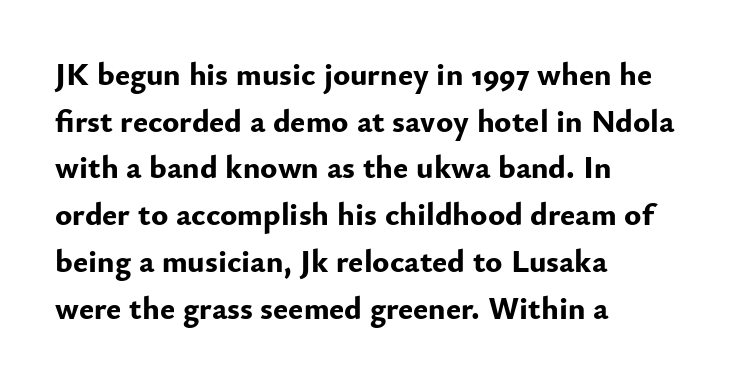
Q: Is the text bold? A: Yes.
Q: Is the text italic (slanted)? A: No, it is upright.
Q: Is the typeface a serif or a sans-serif typeface? A: Sans-serif.
Q: Is the text underlined? A: No.
Q: How is the paragraph aligned? A: Left-aligned.
Q: Is the spacing between letters normal or unusually wide? A: Normal.
Q: Is the spacing between lines tight, normal or loose? A: Normal.
Q: Width (condensed, normal, or wide)? A: Normal.
Q: Stroke contrast? A: Low.
Q: x-height? A: Small.
Q: Monospaced? A: No.
